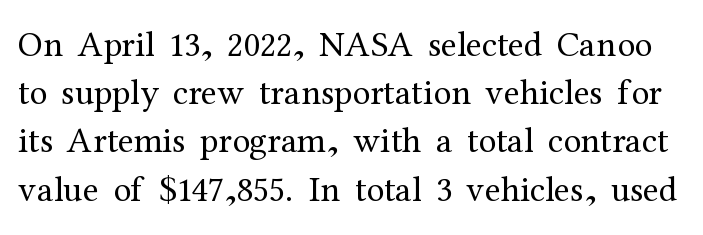
The image shows 36 px regular-weight serif type, upright; set normal line spacing (1.34x), normal letter spacing, not underlined; medium stroke contrast and a medium x-height.
